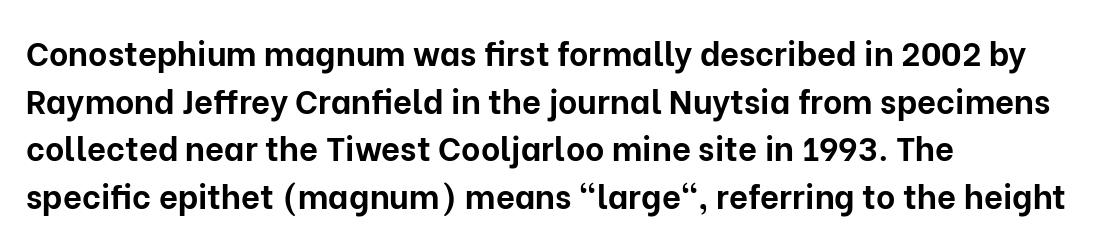
{"serif": "no", "italic": "no", "bold": "yes", "weight": "bold", "width": "normal", "stroke_contrast": "low", "x_height": "medium", "monospaced": "no", "underline": "no", "align": "left", "line_spacing": "normal", "line_spacing_ratio": 1.44, "letter_spacing": "normal", "letter_spacing_em": 0.0, "glyph_px": 33}
